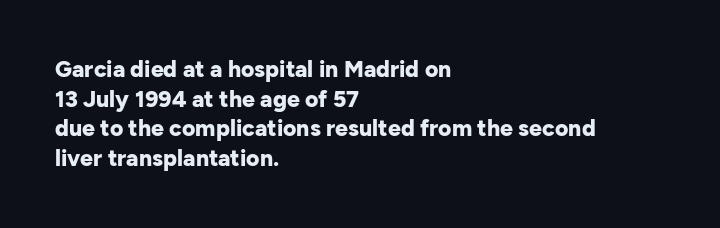
The image shows 23 px bold type, upright; set left-aligned, normal line spacing (1.29x), normal letter spacing, not underlined.
